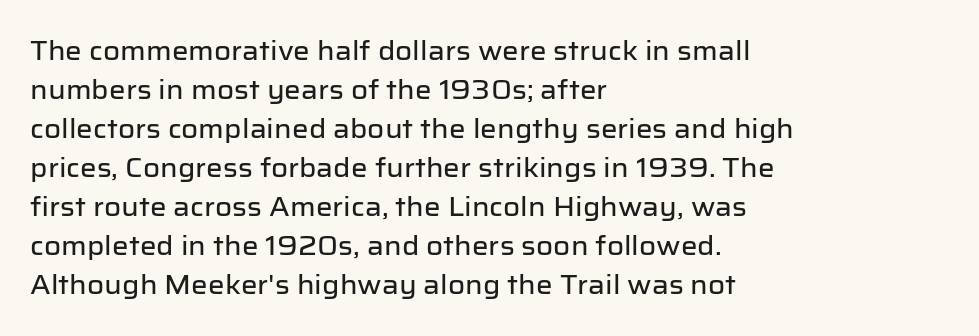
The compositor pushed each line to the left boundary. Every stem runs plumb, perpendicular to the baseline. This sample keeps an unexceptional amount of space between lines. Here the glyphs are tracked normally, forming tight word shapes. Descender tails drop into unmarked territory.
